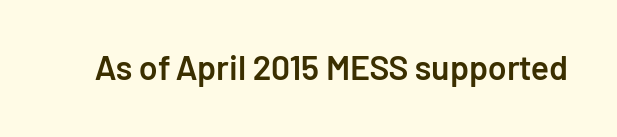
Q: Is the text bold? A: Semi-bold.
Q: Is the text italic (slanted)? A: No, it is upright.
Q: Is the typeface a serif or a sans-serif typeface? A: Sans-serif.
Q: Is the text underlined? A: No.
Q: Is the spacing between letters normal or unusually wide? A: Normal.
Q: Width (condensed, normal, or wide)? A: Normal.
Q: Stroke contrast? A: Low.
Q: x-height? A: Medium.
Q: Monospaced? A: No.
